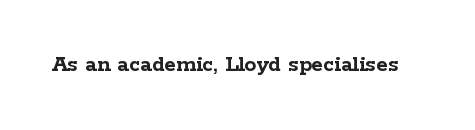
Q: Is the text bold? A: Yes.
Q: Is the text italic (slanted)? A: No, it is upright.
Q: Is the text underlined? A: No.
Q: Is the spacing between letters normal or unusually wide? A: Normal.
